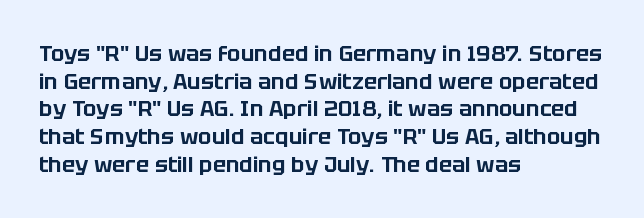
{"italic": "no", "underline": "no", "align": "left", "line_spacing": "normal", "line_spacing_ratio": 1.26, "letter_spacing": "normal", "letter_spacing_em": 0.0, "glyph_px": 22}
